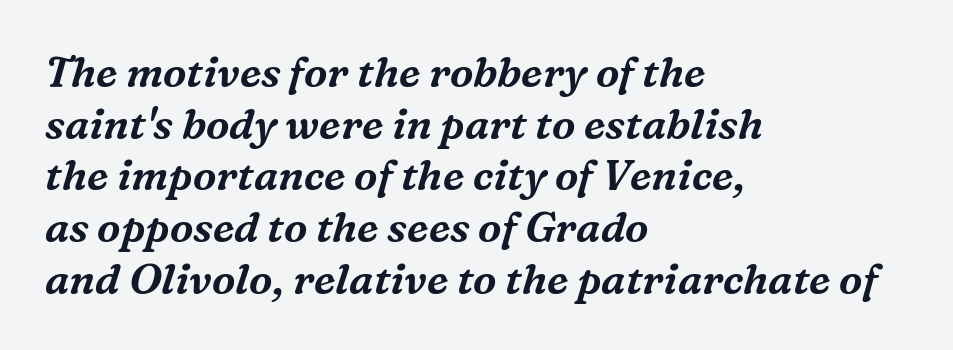
The image shows 42 px serif type, italic (leaning right); set left-aligned, line spacing 1.23x, normal letter spacing, not underlined; medium stroke contrast and a medium x-height.
